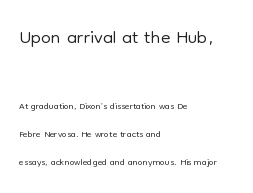
The image shows 28 px light sans-serif type, upright; set left-aligned, loose line spacing (1.99x), normal letter spacing, not underlined; the first (top) block is 2.0x larger; low stroke contrast and a medium x-height.
